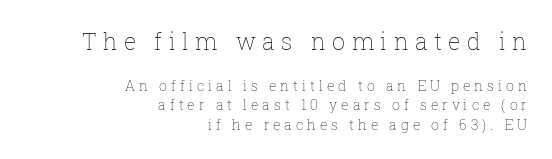
Between one letter and the next there's a generous, obvious gap. The characters are drawn with everyday or finer stroke widths. Look at the glyph heights: the upper group is clearly the bigger setting. Rule under the text: the space is simply empty.
